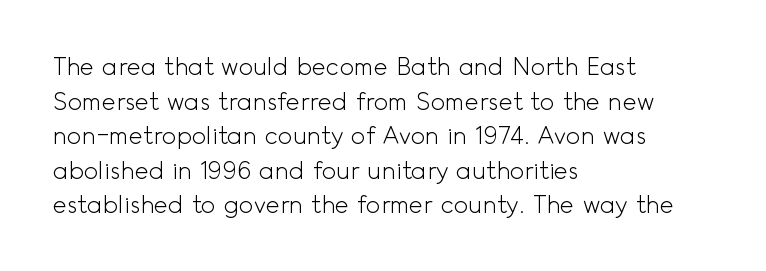
Q: Is the text bold? A: No.
Q: Is the text italic (slanted)? A: No, it is upright.
Q: Is the text underlined? A: No.
Q: How is the paragraph aligned? A: Left-aligned.
Q: Is the spacing between letters normal or unusually wide? A: Normal.
Q: Is the spacing between lines tight, normal or loose? A: Normal.
